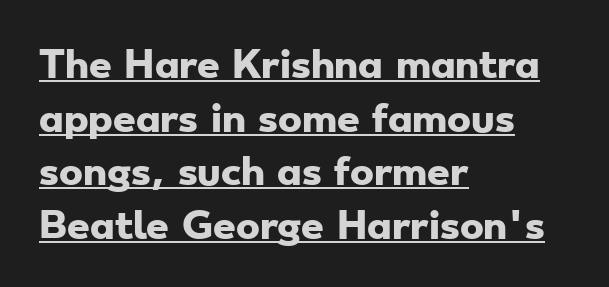
Between one letter and the next there's only the usual sliver of space. Regarding serifs, this sample does without them. You could not count columns in this text — the font is proportionally spaced. Its strokes are broad and dark, the hallmark of bold type. Line starts are locked; line ends wander.
